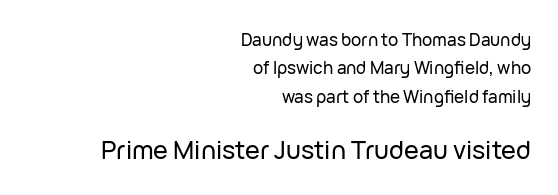
Q: Is the text italic (slanted)? A: No, it is upright.
Q: Is the text underlined? A: No.
Q: How is the paragraph aligned? A: Right-aligned.
Q: Is the spacing between letters normal or unusually wide? A: Normal.
Q: Is the spacing between lines tight, normal or loose? A: Normal.
Q: Which block of text is set in a larger size, the first (top) or the second (bottom)? A: The second (bottom) one.
